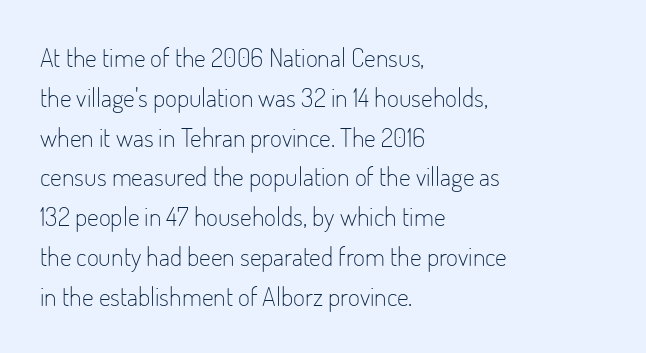
Q: Is the text bold? A: No.
Q: Is the text italic (slanted)? A: No, it is upright.
Q: Is the text underlined? A: No.
Q: How is the paragraph aligned? A: Left-aligned.
Q: Is the spacing between letters normal or unusually wide? A: Normal.
Q: Is the spacing between lines tight, normal or loose? A: Normal.
